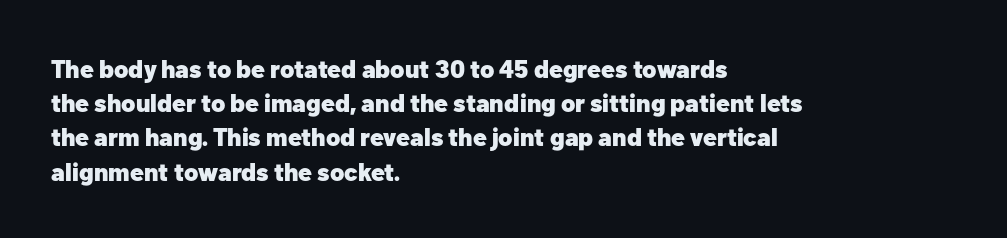
Q: Is the text bold? A: Yes.
Q: Is the text italic (slanted)? A: No, it is upright.
Q: Is the text underlined? A: No.
Q: How is the paragraph aligned? A: Left-aligned.
Q: Is the spacing between letters normal or unusually wide? A: Normal.
Q: Is the spacing between lines tight, normal or loose? A: Normal.
